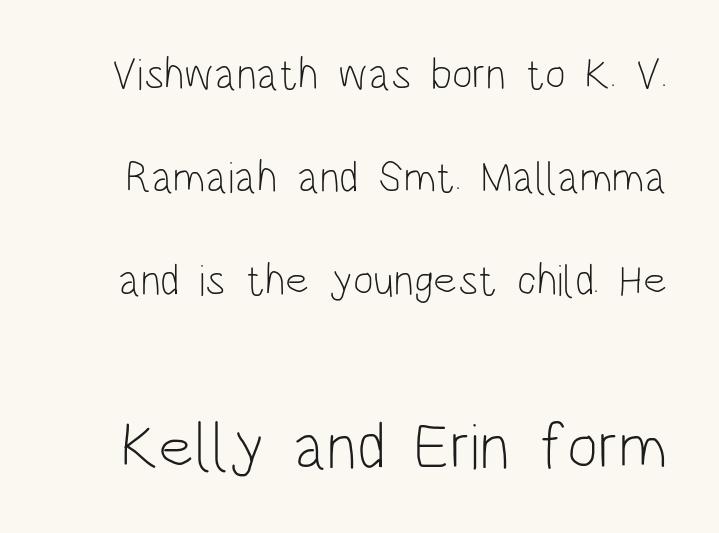
{"serif": "no", "italic": "no", "bold": "no", "weight": "light", "width": "condensed", "stroke_contrast": "low", "x_height": "large", "monospaced": "no", "underline": "no", "line_spacing": "loose", "line_spacing_ratio": 2.34, "letter_spacing": "normal", "letter_spacing_em": 0.0, "larger_block": "second", "size_ratio": 1.5, "glyph_px": 66}
